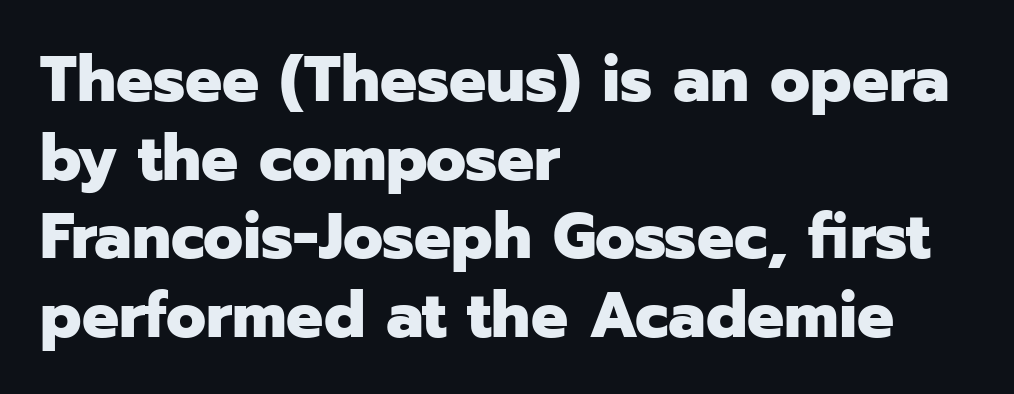
{"serif": "no", "italic": "no", "bold": "yes", "weight": "heavy", "width": "normal", "stroke_contrast": "low", "x_height": "medium", "monospaced": "no", "underline": "no", "align": "left", "line_spacing_ratio": 1.21, "letter_spacing": "normal", "letter_spacing_em": 0.0, "glyph_px": 65}
